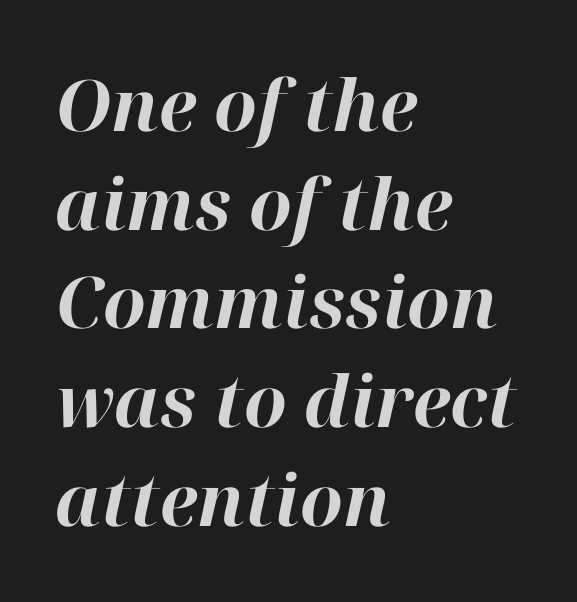
The image shows 71 px bold type, italic (leaning right); set left-aligned, normal line spacing (1.39x), normal letter spacing, not underlined; high stroke contrast and a medium x-height.
